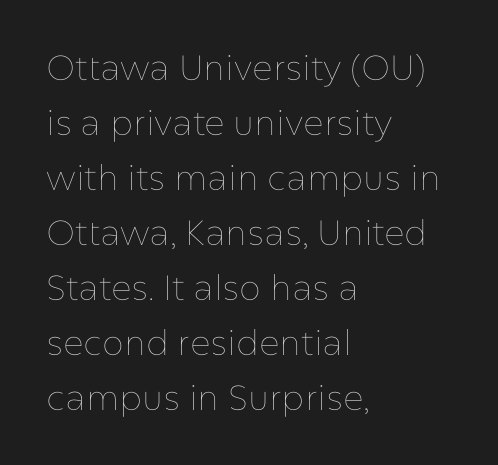
{"italic": "no", "bold": "no", "weight": "thin", "width": "normal", "stroke_contrast": "low", "x_height": "medium", "monospaced": "no", "underline": "no", "align": "left", "line_spacing": "normal", "line_spacing_ratio": 1.57, "letter_spacing": "normal", "letter_spacing_em": 0.0, "glyph_px": 35}
